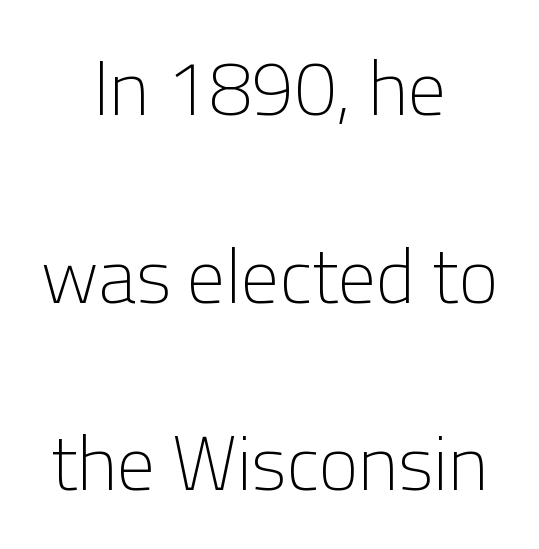
The space beneath each line is pristine and unruled. Students, observe: this is what heavily led, spacious text looks like. Is the block centered? Yes — each line is placed symmetrically about the middle. Stem width sits at or under what a default text font uses.
